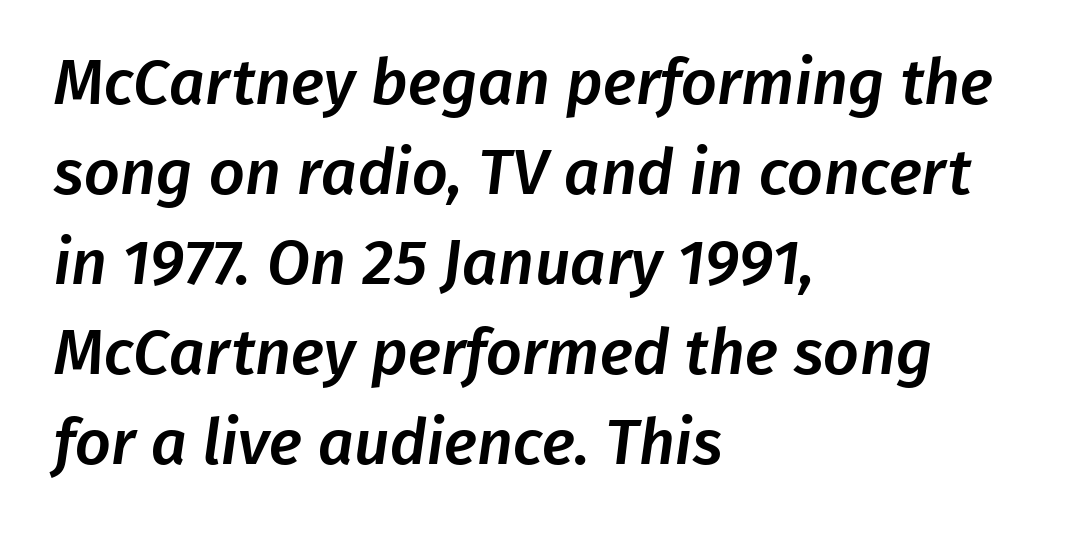
{"serif": "no", "width": "normal", "stroke_contrast": "low", "x_height": "medium", "monospaced": "no", "underline": "no", "align": "left", "line_spacing": "normal", "line_spacing_ratio": 1.43, "letter_spacing": "normal", "letter_spacing_em": 0.0, "glyph_px": 63}
